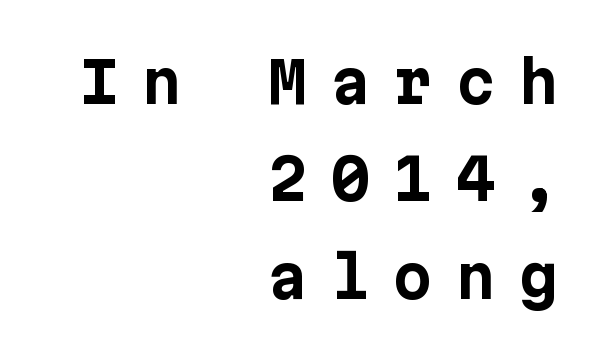
Typographically, this falls in the sans-serif category. Heft: maximum for text — a bold. Look at the tracking — it's clearly loosened, letters drifting apart. Plain, unruled lines of type. This rendering uses right alignment, leaving the left contour irregular. Nope, not italic — everything's standing straight.
